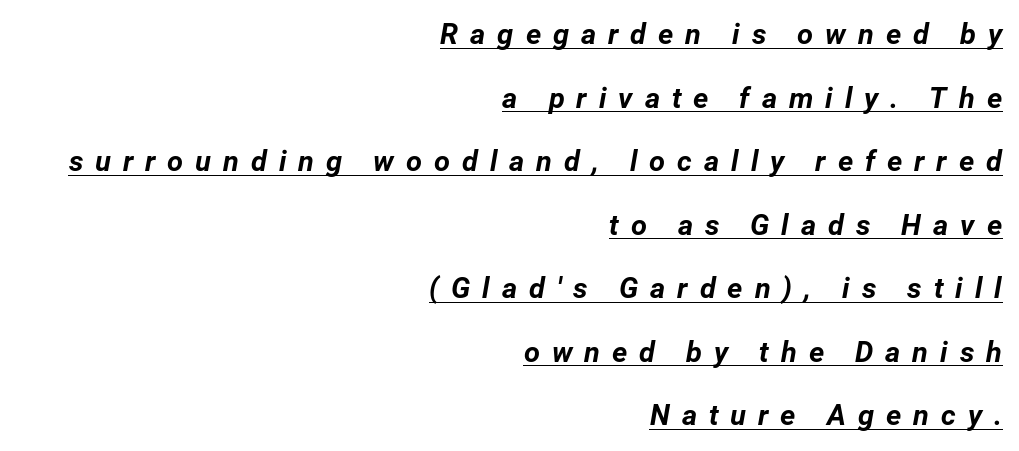
{"italic": "yes", "lean": "right", "slant_degrees": 12, "bold": "yes", "weight": "bold", "width": "normal", "stroke_contrast": "low", "x_height": "medium", "monospaced": "no", "underline": "yes", "align": "right", "line_spacing": "loose", "line_spacing_ratio": 2.19, "letter_spacing": "wide", "letter_spacing_em": 0.41, "glyph_px": 29}
